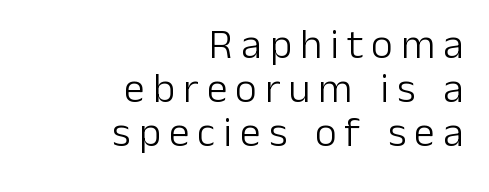
{"serif": "no", "italic": "no", "bold": "no", "weight": "light", "width": "normal", "stroke_contrast": "low", "x_height": "medium", "monospaced": "no", "underline": "no", "align": "right", "line_spacing": "tight", "line_spacing_ratio": 1.05, "glyph_px": 42}
